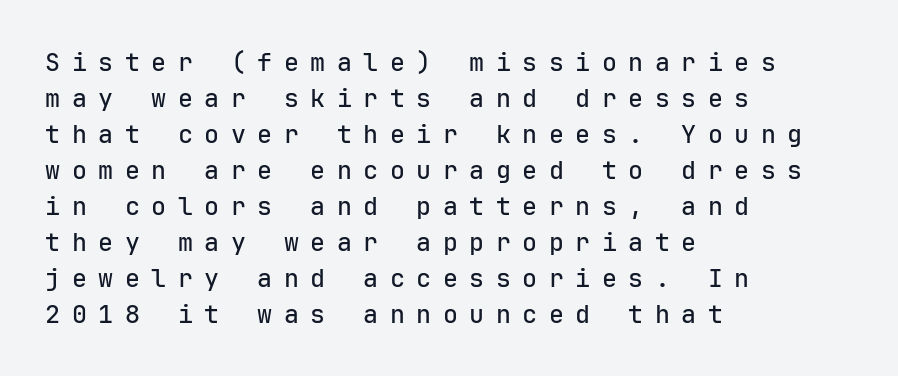
The image shows 25 px text type, upright; set left-aligned, normal line spacing (1.44x), unusually wide letter spacing (+0.46 em), not underlined.
